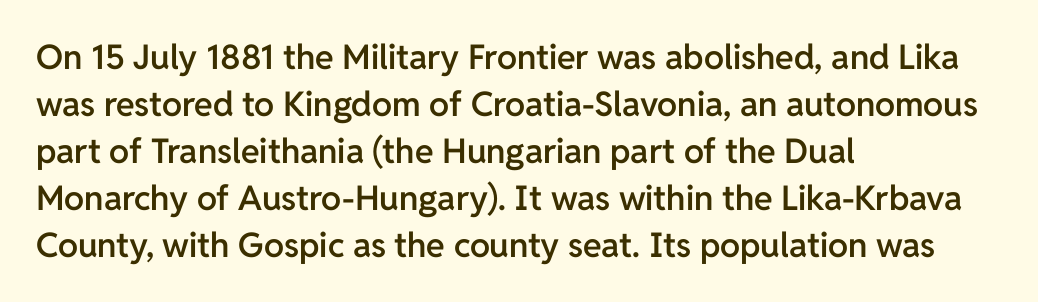
{"serif": "no", "italic": "no", "bold": "semi", "weight": "semibold", "width": "normal", "stroke_contrast": "low", "x_height": "medium", "monospaced": "no", "underline": "no", "align": "left", "line_spacing": "normal", "line_spacing_ratio": 1.38, "letter_spacing": "normal", "letter_spacing_em": 0.0, "glyph_px": 34}
